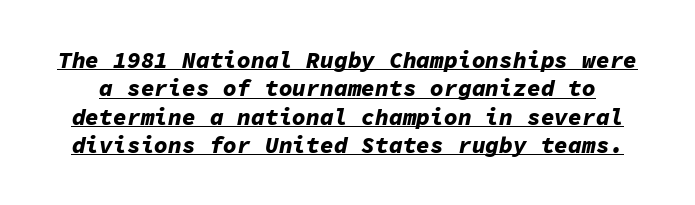
Q: Is the text bold? A: Yes.
Q: Is the text italic (slanted)? A: Yes, it leans right by about 11 degrees.
Q: Is the text underlined? A: Yes.
Q: Is the spacing between letters normal or unusually wide? A: Normal.
